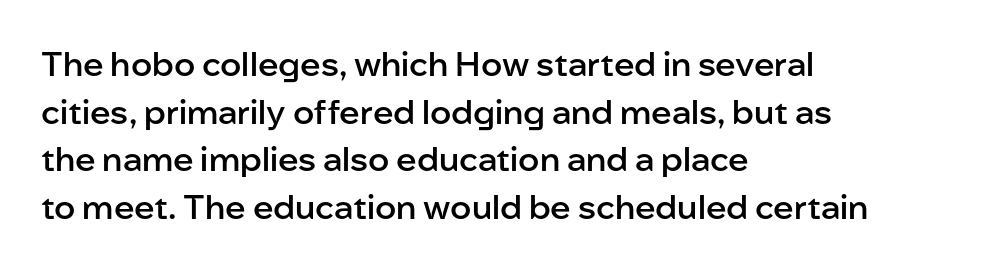
Character widths vary here, with narrow letters taking less room than wide ones. Ordinary non-slanted type is in use. The rendering uses a semibold face; strokes are thickened but not to full bold. Descenders are the only things crossing below the line. Look at the tracking — it's just the regular setting, nothing added. These lines sit exactly where default settings would place them.
